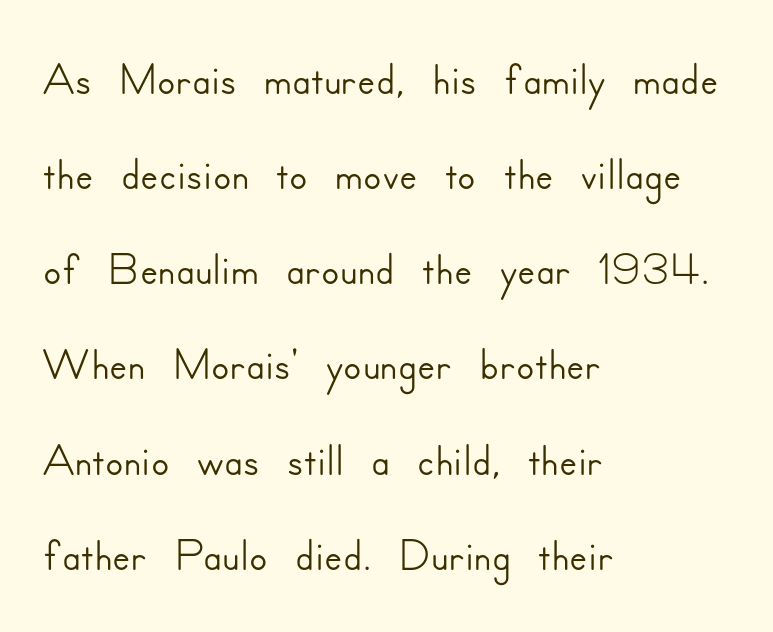
{"serif": "no", "italic": "no", "width": "normal", "stroke_contrast": "low", "x_height": "small", "monospaced": "no", "underline": "no", "align": "left", "line_spacing": "normal", "line_spacing_ratio": 1.42, "letter_spacing": "normal", "letter_spacing_em": 0.0, "glyph_px": 67}
